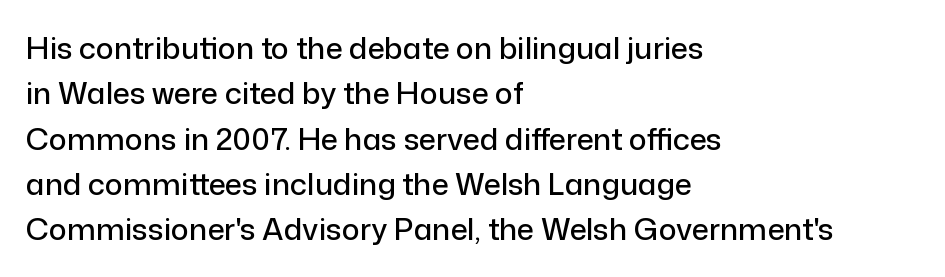
Q: Is the text italic (slanted)? A: No, it is upright.
Q: Is the typeface a serif or a sans-serif typeface? A: Sans-serif.
Q: Is the text underlined? A: No.
Q: How is the paragraph aligned? A: Left-aligned.
Q: Is the spacing between letters normal or unusually wide? A: Normal.
Q: Is the spacing between lines tight, normal or loose? A: Normal.
Q: Width (condensed, normal, or wide)? A: Normal.
Q: Stroke contrast? A: Low.
Q: x-height? A: Medium.
Q: Monospaced? A: No.
